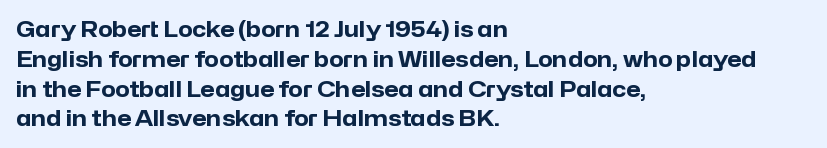
A bare baseline throughout the passage. Heavy-handed strokes throughout: this text is bold. Style check: upright. The setting favours the left margin, as ordinary paragraphs usually do. How are the letters spaced? Ordinarily, with no added tracking.
